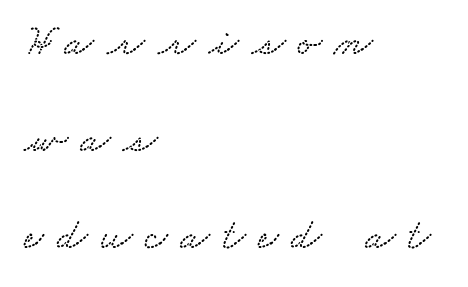
A typesetter would call this proportional, since set widths differ per character. Left-aligned paragraph, ragged on the right. The gap between lines stays unmarked. The rendering inserts visible extra space after every character. The passage shown stacks its lines with a broad gap.
